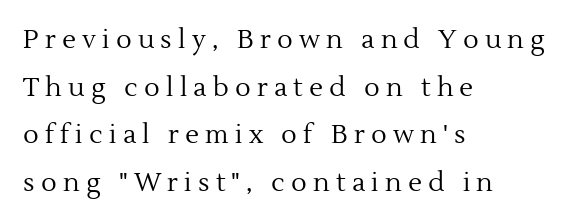
The image shows 26 px text type, upright; set left-aligned, line spacing 1.83x, unusually wide letter spacing (+0.24 em), not underlined.
